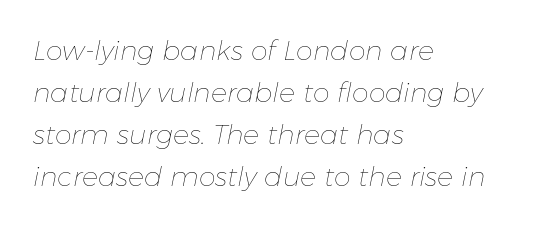
Q: Is the text bold? A: No.
Q: Is the text italic (slanted)? A: Yes, it leans right by about 11 degrees.
Q: Is the text underlined? A: No.
Q: How is the paragraph aligned? A: Left-aligned.
Q: Is the spacing between letters normal or unusually wide? A: Normal.
Q: Is the spacing between lines tight, normal or loose? A: Normal.
